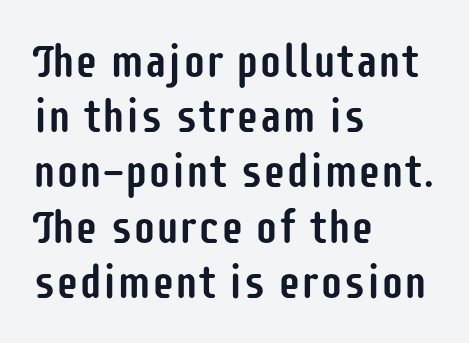
The image shows 46 px condensed sans-serif type, upright; set left-aligned, line spacing 1.2x, normal letter spacing, not underlined; low stroke contrast and a large x-height.
